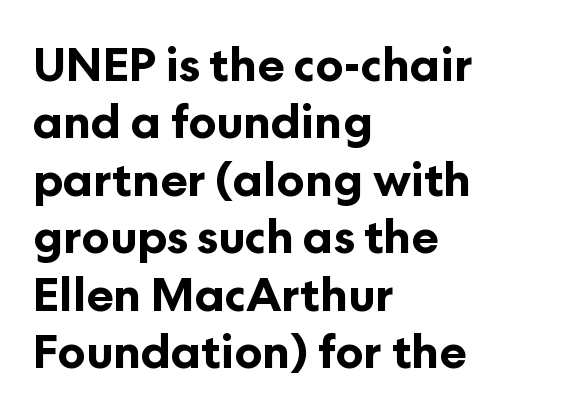
The image shows 46 px bold sans-serif type, upright; set left-aligned, normal line spacing (1.25x), normal letter spacing, not underlined; low stroke contrast and a medium x-height.
